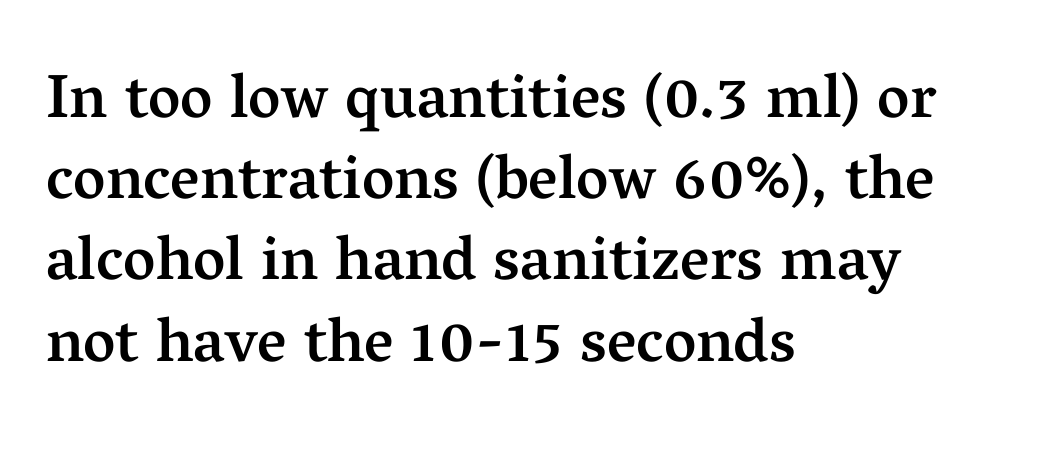
{"serif": "yes", "italic": "no", "bold": "semi", "weight": "semibold", "width": "normal", "stroke_contrast": "medium", "x_height": "medium", "monospaced": "no", "underline": "no", "align": "left", "line_spacing": "normal", "line_spacing_ratio": 1.31, "letter_spacing": "normal", "letter_spacing_em": 0.0, "glyph_px": 62}
